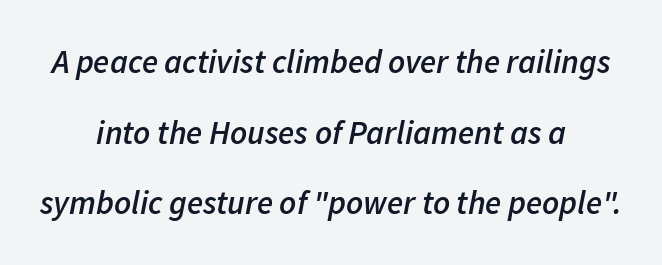
What weight is shown? A semibold, between regular and bold. There is no visible air inserted between adjacent glyphs. Type without underlining. Proportional: the letters do not fall into vertical columns.
